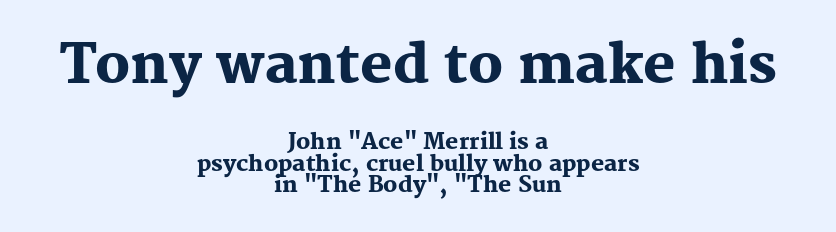
Nope, not italic — everything's standing straight. These lines huddle together more closely than default settings would place them. The space beneath each line is pristine and unruled. Inter-character spacing is left at the font's built-in metrics.
